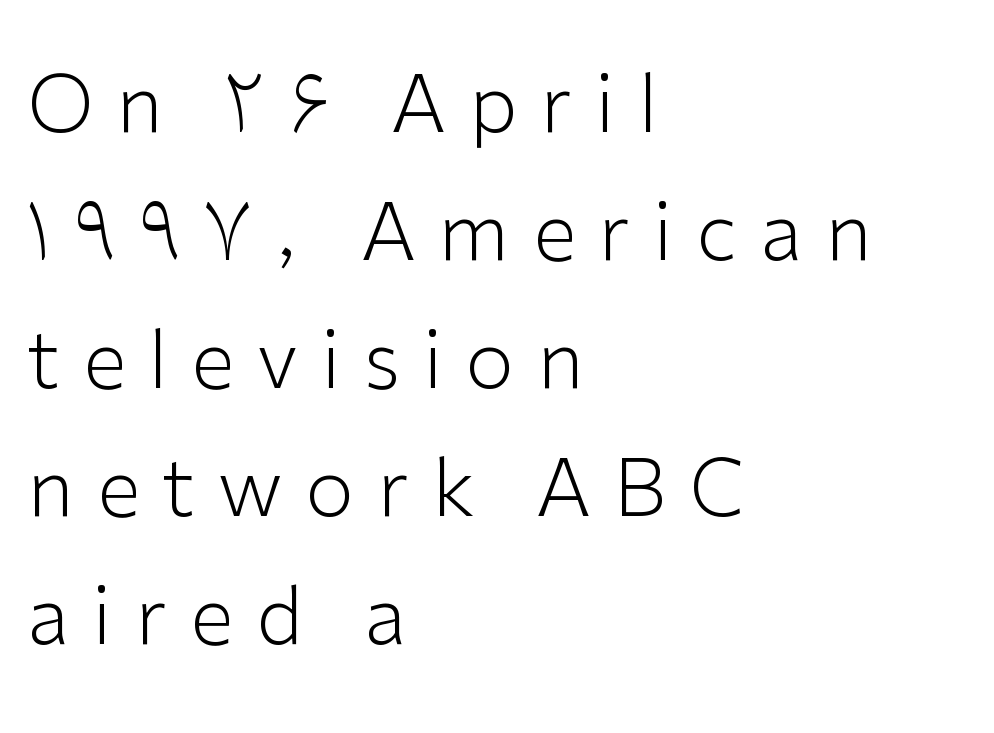
{"serif": "no", "italic": "no", "bold": "no", "weight": "light", "width": "normal", "stroke_contrast": "low", "x_height": "medium", "monospaced": "no", "underline": "no", "align": "left", "line_spacing": "normal", "line_spacing_ratio": 1.62, "letter_spacing": "wide", "letter_spacing_em": 0.29, "glyph_px": 79}
